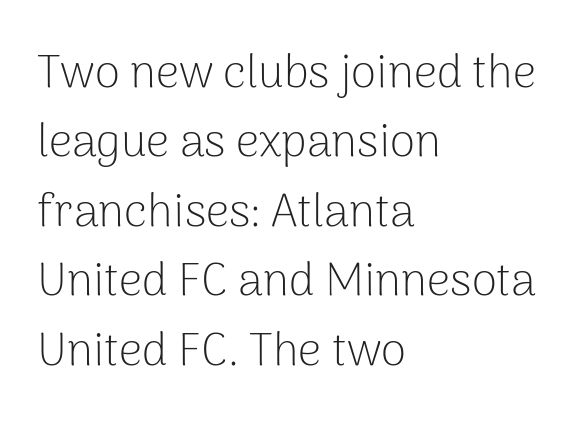
Q: Is the text bold? A: No.
Q: Is the text italic (slanted)? A: No, it is upright.
Q: Is the typeface a serif or a sans-serif typeface? A: Sans-serif.
Q: Is the text underlined? A: No.
Q: How is the paragraph aligned? A: Left-aligned.
Q: Is the spacing between letters normal or unusually wide? A: Normal.
Q: Is the spacing between lines tight, normal or loose? A: Normal.
Q: Width (condensed, normal, or wide)? A: Normal.
Q: Stroke contrast? A: Low.
Q: x-height? A: Medium.
Q: Monospaced? A: No.
